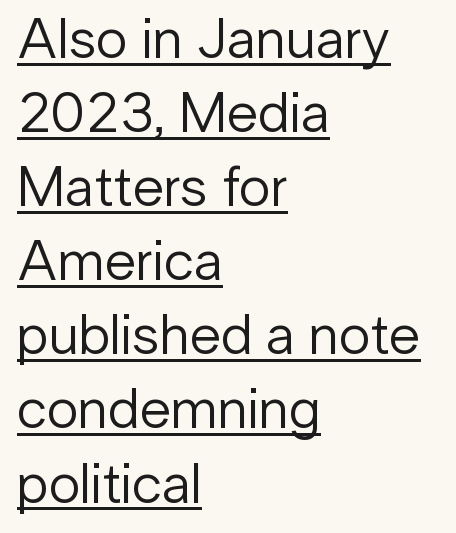
Q: Is the text bold? A: No.
Q: Is the text italic (slanted)? A: No, it is upright.
Q: Is the typeface a serif or a sans-serif typeface? A: Sans-serif.
Q: Is the text underlined? A: Yes.
Q: How is the paragraph aligned? A: Left-aligned.
Q: Is the spacing between letters normal or unusually wide? A: Normal.
Q: Is the spacing between lines tight, normal or loose? A: Normal.
Q: Width (condensed, normal, or wide)? A: Normal.
Q: Stroke contrast? A: Low.
Q: x-height? A: Medium.
Q: Monospaced? A: No.
